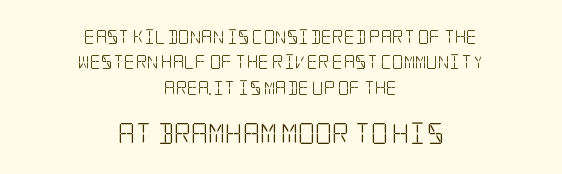
The passage shown begins with its smaller block and ends with its larger one. Alignment: centered. On a weight scale, this lands at 450 or below. The glyphs are unaccompanied by any horizontal stroke below them. Characters follow at the spacing the type designer built in.
